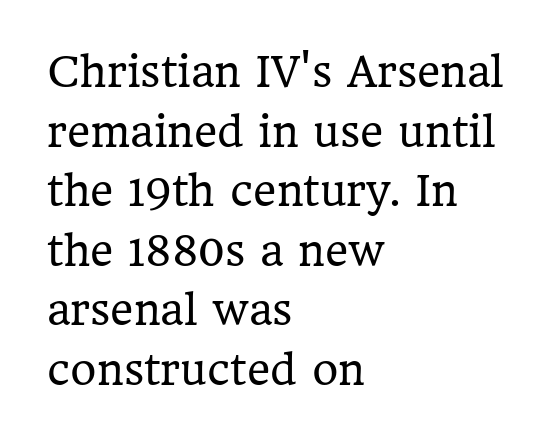
{"serif": "yes", "italic": "no", "bold": "no", "weight": "regular", "width": "normal", "stroke_contrast": "low", "x_height": "medium", "monospaced": "no", "underline": "no", "align": "left", "line_spacing": "normal", "line_spacing_ratio": 1.49, "letter_spacing": "normal", "letter_spacing_em": 0.0, "glyph_px": 40}
